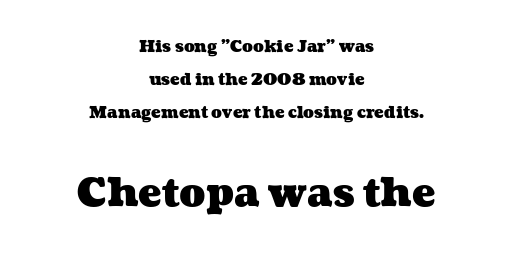
The image shows 39 px heavy, wide type; set centered, loose line spacing (2.07x), normal letter spacing, not underlined; the second (bottom) block is 2.44x larger; medium stroke contrast and a medium x-height.
